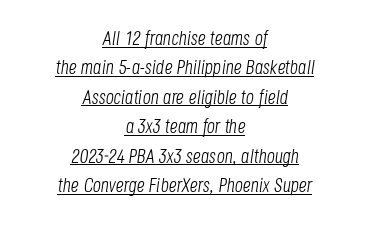
The image shows 20 px text type, italic (leaning right); set centered, normal line spacing (1.47x), normal letter spacing, underlined.
